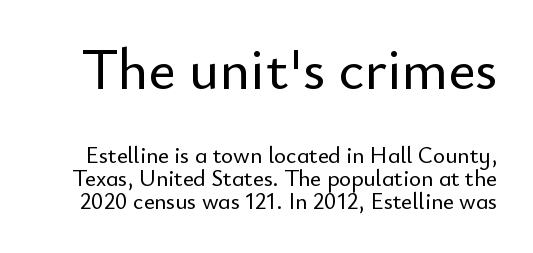
{"serif": "no", "italic": "no", "width": "normal", "stroke_contrast": "low", "x_height": "small", "monospaced": "no", "underline": "no", "line_spacing": "tight", "line_spacing_ratio": 1.02, "letter_spacing": "normal", "letter_spacing_em": 0.0, "larger_block": "first", "size_ratio": 2.52, "glyph_px": 58}
